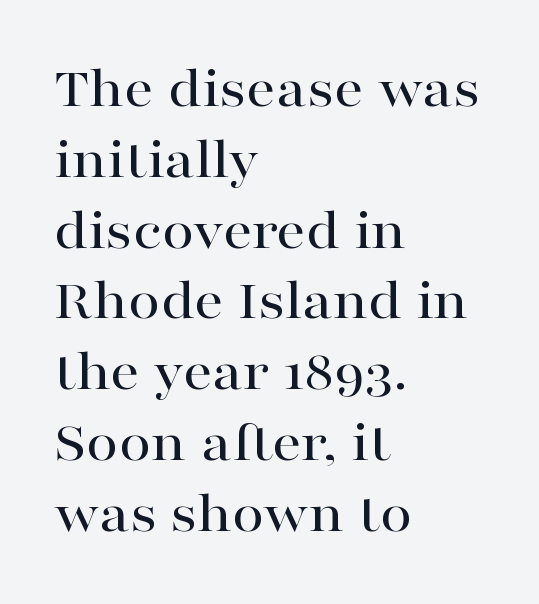
{"serif": "yes", "italic": "no", "width": "wide", "stroke_contrast": "high", "x_height": "medium", "monospaced": "no", "underline": "no", "align": "left", "line_spacing_ratio": 1.22, "letter_spacing": "normal", "letter_spacing_em": 0.0, "glyph_px": 58}
